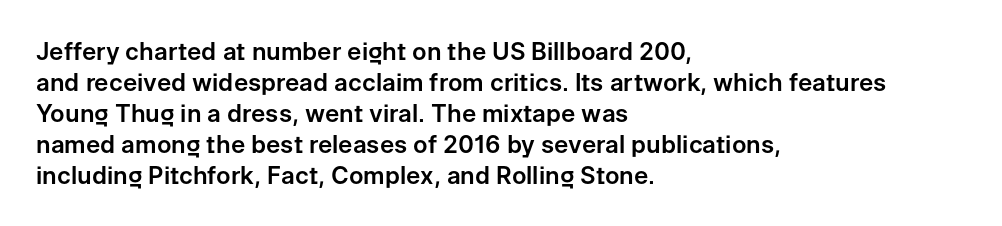
The image shows 24 px text type, upright; set left-aligned, normal line spacing (1.29x), normal letter spacing, not underlined.
